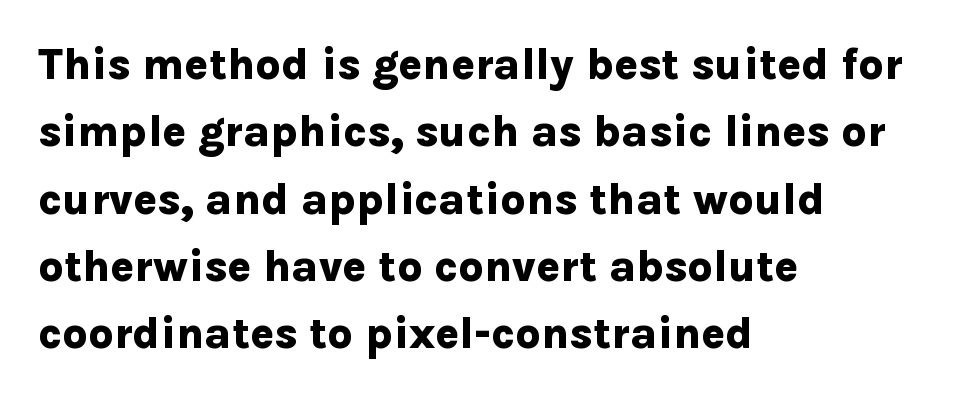
This sample has the flowing, uneven cadence of proportional lettering. How heavy is the stroke? Heavy — this is a bold. Descenders hang freely into open space. Unlike italic type, these characters show no tilt at all.
